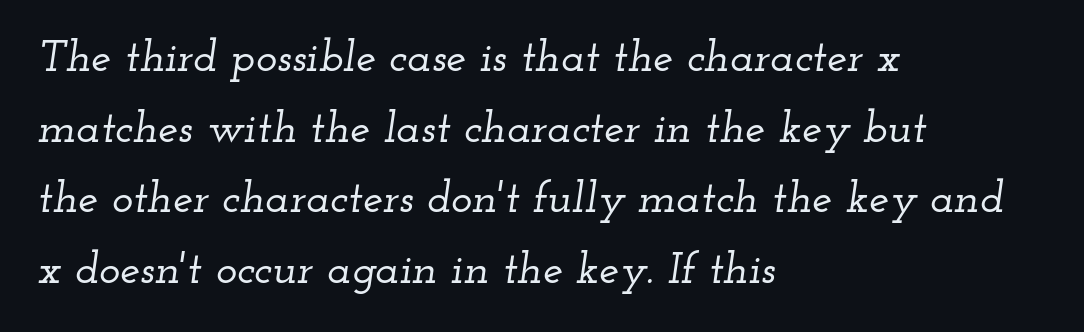
Q: Is the text italic (slanted)? A: Yes, it leans right by about 12 degrees.
Q: Is the typeface a serif or a sans-serif typeface? A: Serif.
Q: Is the text underlined? A: No.
Q: How is the paragraph aligned? A: Left-aligned.
Q: Is the spacing between letters normal or unusually wide? A: Normal.
Q: Is the spacing between lines tight, normal or loose? A: Normal.
Q: Width (condensed, normal, or wide)? A: Wide.
Q: Stroke contrast? A: Low.
Q: x-height? A: Small.
Q: Monospaced? A: No.
